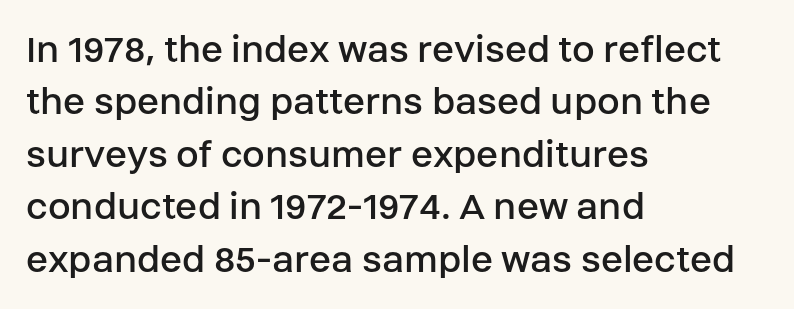
Q: Is the text bold? A: No.
Q: Is the text italic (slanted)? A: No, it is upright.
Q: Is the typeface a serif or a sans-serif typeface? A: Sans-serif.
Q: Is the text underlined? A: No.
Q: How is the paragraph aligned? A: Left-aligned.
Q: Is the spacing between letters normal or unusually wide? A: Normal.
Q: Is the spacing between lines tight, normal or loose? A: Normal.
Q: Width (condensed, normal, or wide)? A: Normal.
Q: Stroke contrast? A: Low.
Q: x-height? A: Large.
Q: Monospaced? A: No.
